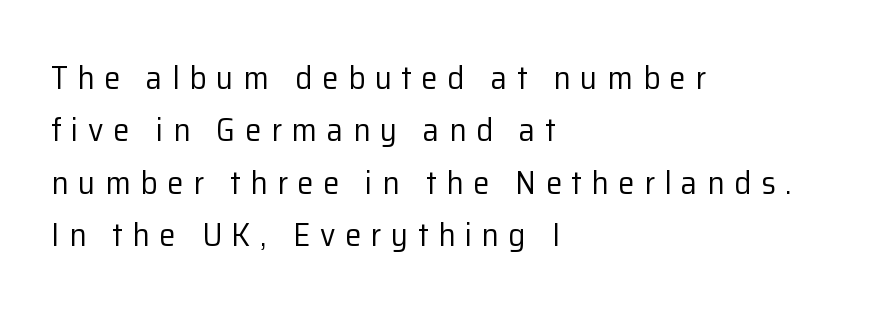
It's the straight-up-and-down kind of type. This rendering widens character spacing well past its baseline value. Decoration check: the copy has no underline. Proportional: the letters do not fall into vertical columns.
